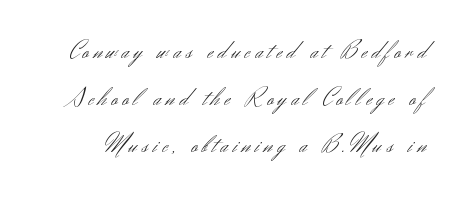
The image shows 25 px text type; set line spacing 1.89x, unusually wide letter spacing (+0.2 em), not underlined.
